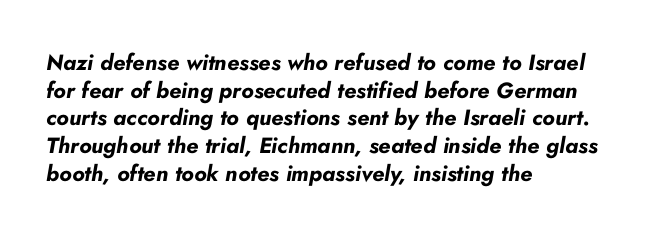
Does the weight exceed regular? Yes, all the way to bold. Regarding leading, the lines here are spaced in the standard way. Layout note: lines flush left. These lines were composed using italics. Glyph-to-glyph distance matches everyday printed text.
